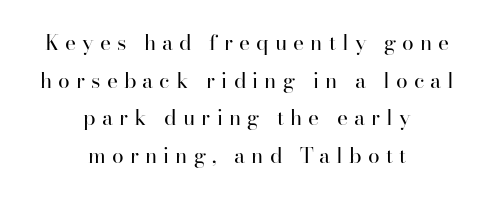
The strokes carry an ordinary text weight at most. Horizontally, the lines are justified to the midpoint only. Posture: straight, roman, zero tilt. Caption: expanded tracking, letters set apart. Glance below the letters and you will spot only blank space.
